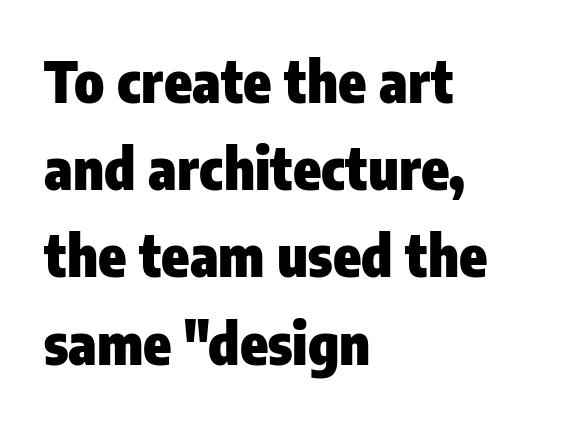
Q: Is the text bold? A: Yes.
Q: Is the text italic (slanted)? A: No, it is upright.
Q: Is the typeface a serif or a sans-serif typeface? A: Sans-serif.
Q: Is the text underlined? A: No.
Q: How is the paragraph aligned? A: Left-aligned.
Q: Is the spacing between letters normal or unusually wide? A: Normal.
Q: Is the spacing between lines tight, normal or loose? A: Normal.
Q: Width (condensed, normal, or wide)? A: Condensed.
Q: Stroke contrast? A: Low.
Q: x-height? A: Medium.
Q: Monospaced? A: No.
